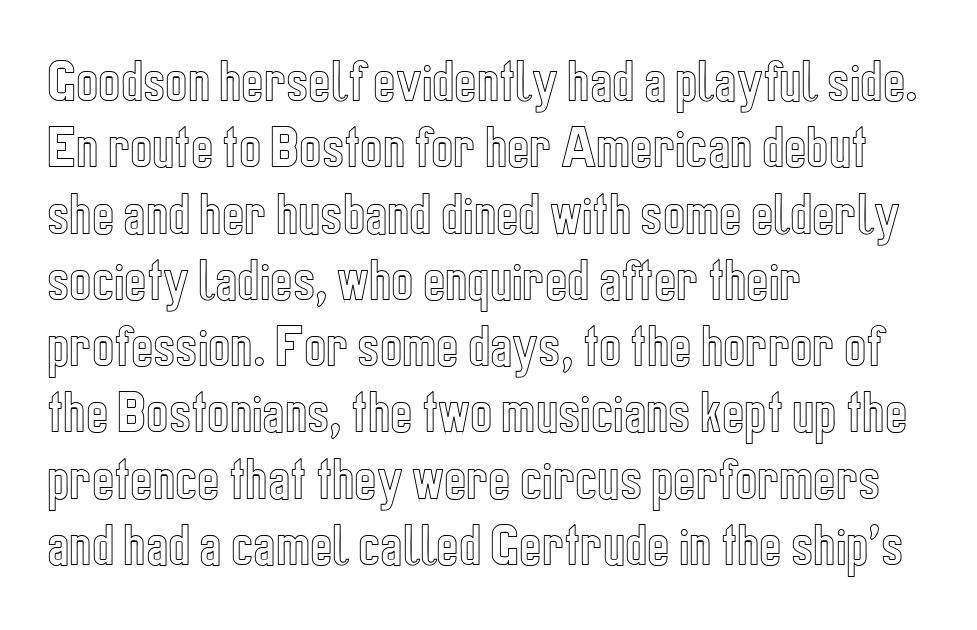
You could call the tracking neutral — neither tight nor loose. The string is rendered with underlining switched off. The passage shown is typed in a proportional face where columns would drift. Whoever set this chose a conventional vertical rhythm. The text block is weighted toward the left margin, trailing off unevenly rightward.
